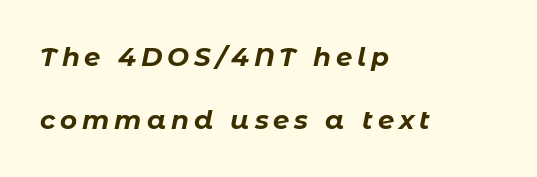
The image shows 26 px bold type, italic (leaning right); set left-aligned, loose line spacing (2.43x), not underlined.
